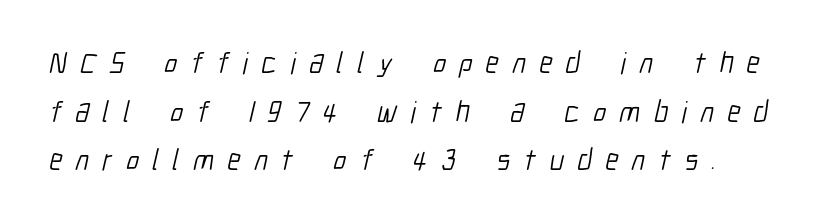
The image shows 30 px light, condensed sans-serif type; set normal line spacing (1.62x), unusually wide letter spacing (+0.45 em), not underlined; low stroke contrast and a medium x-height.
